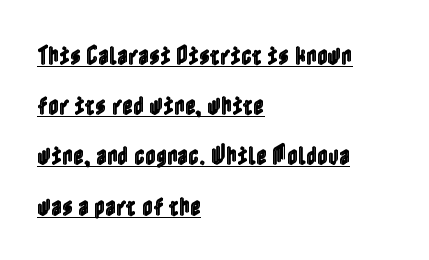
Q: Is the text italic (slanted)? A: No, it is upright.
Q: Is the text underlined? A: Yes.
Q: How is the paragraph aligned? A: Left-aligned.
Q: Is the spacing between letters normal or unusually wide? A: Normal.
Q: Is the spacing between lines tight, normal or loose? A: Loose.
